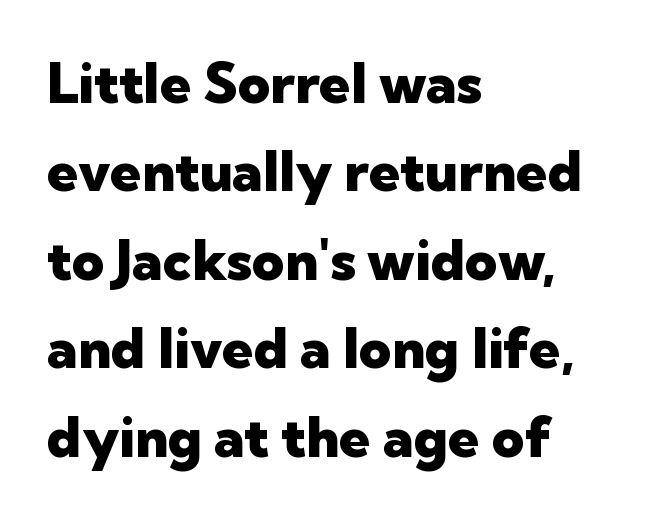
Q: Is the text bold? A: Yes.
Q: Is the text italic (slanted)? A: No, it is upright.
Q: Is the typeface a serif or a sans-serif typeface? A: Sans-serif.
Q: Is the text underlined? A: No.
Q: How is the paragraph aligned? A: Left-aligned.
Q: Is the spacing between letters normal or unusually wide? A: Normal.
Q: Is the spacing between lines tight, normal or loose? A: Normal.
Q: Width (condensed, normal, or wide)? A: Normal.
Q: Stroke contrast? A: Low.
Q: x-height? A: Medium.
Q: Monospaced? A: No.
